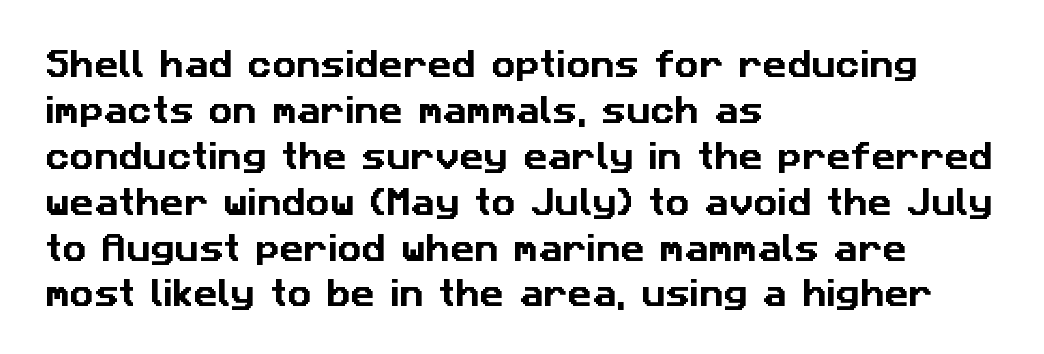
Q: Is the typeface a serif or a sans-serif typeface? A: Sans-serif.
Q: Is the text underlined? A: No.
Q: How is the paragraph aligned? A: Left-aligned.
Q: Is the spacing between letters normal or unusually wide? A: Normal.
Q: Is the spacing between lines tight, normal or loose? A: Normal.
Q: Width (condensed, normal, or wide)? A: Normal.
Q: Stroke contrast? A: Low.
Q: x-height? A: Medium.
Q: Monospaced? A: No.
